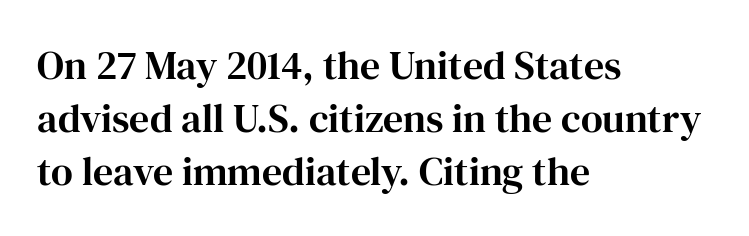
The image shows 40 px serif type, upright; set left-aligned, normal line spacing (1.32x), normal letter spacing, not underlined; high stroke contrast and a medium x-height.
